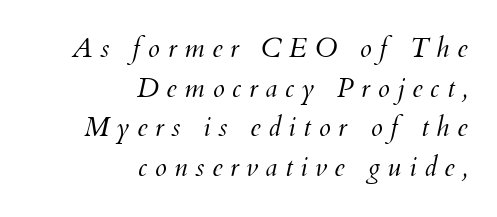
{"italic": "yes", "lean": "right", "slant_degrees": 12, "bold": "no", "underline": "no", "align": "right", "line_spacing": "normal", "line_spacing_ratio": 1.47, "letter_spacing": "wide", "letter_spacing_em": 0.28, "glyph_px": 27}
